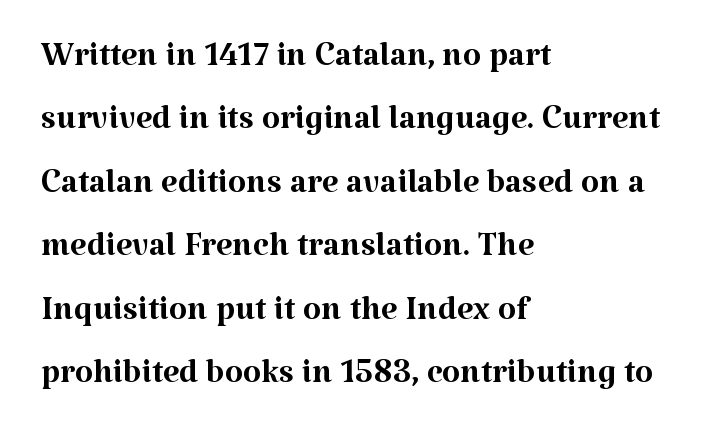
This sample uses a serif face. Heft: none added — not bold. Normally led — the rows are evenly, conventionally spaced. The line texture is even and compact thanks to regular tracking. Which margin do the lines hug? The left one — the right edge is uneven. This sample has the flowing, uneven cadence of proportional lettering.
